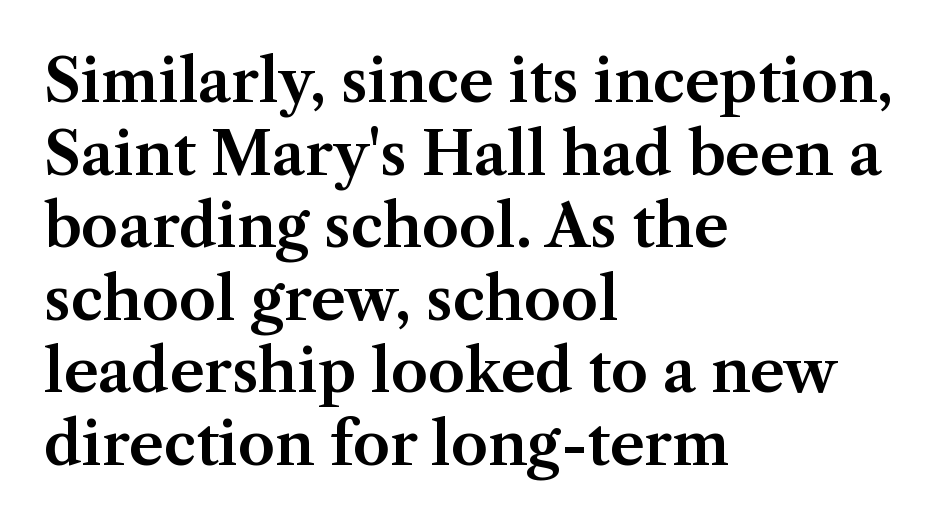
The image shows 59 px serif type, upright; set left-aligned, line spacing 1.23x, normal letter spacing, not underlined; medium stroke contrast and a medium x-height.
